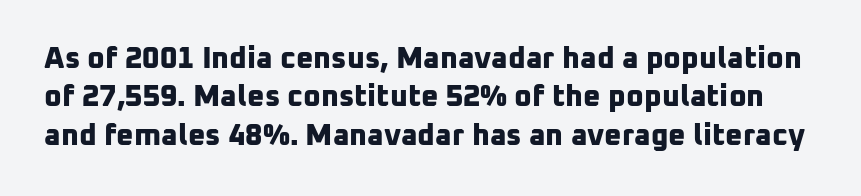
The image shows 30 px bold sans-serif type; set normal line spacing (1.28x), normal letter spacing, not underlined; low stroke contrast and a medium x-height.
